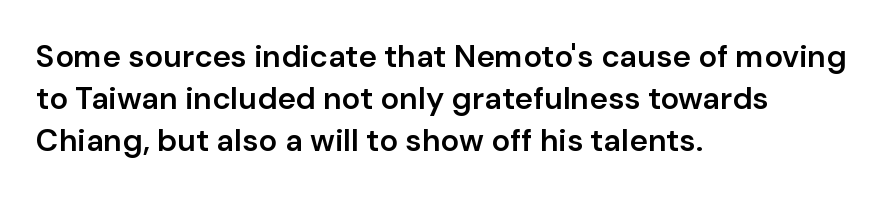
Q: Is the text bold? A: Semi-bold.
Q: Is the text italic (slanted)? A: No, it is upright.
Q: Is the typeface a serif or a sans-serif typeface? A: Sans-serif.
Q: Is the text underlined? A: No.
Q: How is the paragraph aligned? A: Left-aligned.
Q: Is the spacing between letters normal or unusually wide? A: Normal.
Q: Is the spacing between lines tight, normal or loose? A: Normal.
Q: Width (condensed, normal, or wide)? A: Normal.
Q: Stroke contrast? A: Low.
Q: x-height? A: Medium.
Q: Monospaced? A: No.
